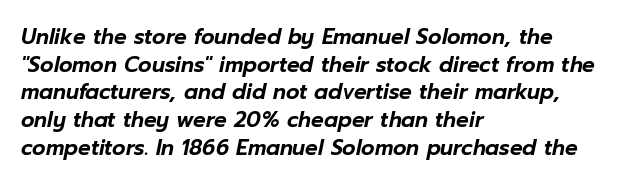
{"italic": "yes", "lean": "right", "slant_degrees": 12, "underline": "no", "align": "left", "line_spacing": "normal", "line_spacing_ratio": 1.32, "letter_spacing": "normal", "letter_spacing_em": 0.0, "glyph_px": 21}
